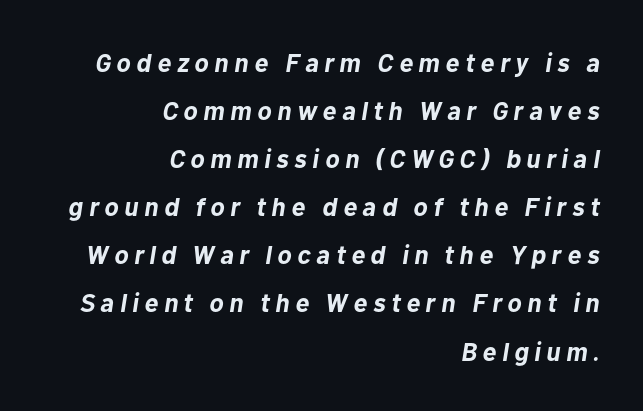
{"italic": "yes", "lean": "right", "slant_degrees": 10, "bold": "yes", "underline": "no", "align": "right", "line_spacing_ratio": 1.85, "letter_spacing": "wide", "letter_spacing_em": 0.22, "glyph_px": 26}
